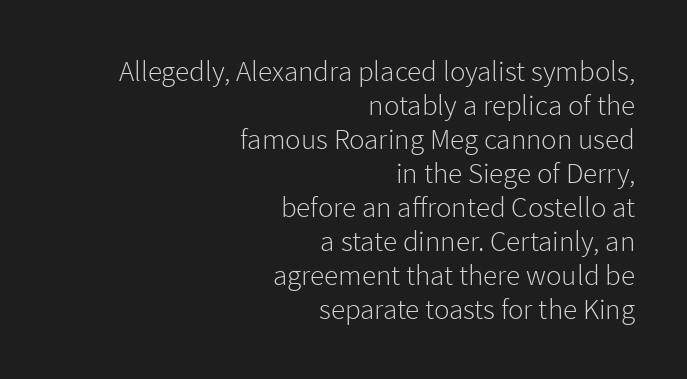
Q: Is the text bold? A: No.
Q: Is the text italic (slanted)? A: No, it is upright.
Q: Is the typeface a serif or a sans-serif typeface? A: Sans-serif.
Q: Is the text underlined? A: No.
Q: How is the paragraph aligned? A: Right-aligned.
Q: Is the spacing between letters normal or unusually wide? A: Normal.
Q: Width (condensed, normal, or wide)? A: Normal.
Q: Stroke contrast? A: Low.
Q: x-height? A: Medium.
Q: Monospaced? A: No.
